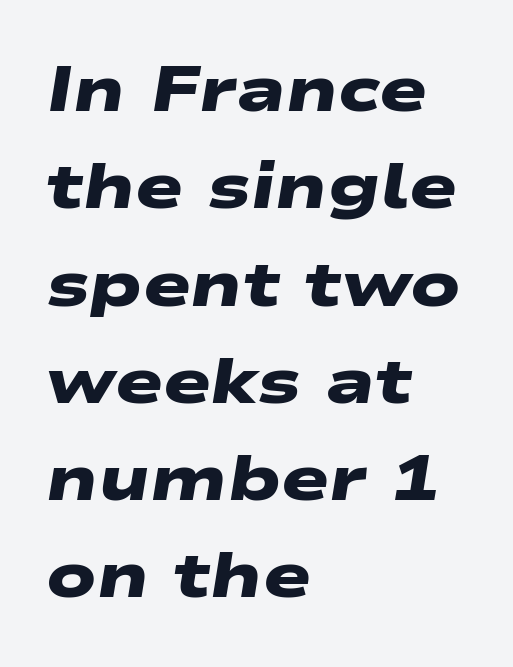
Q: Is the text bold? A: Yes.
Q: Is the typeface a serif or a sans-serif typeface? A: Sans-serif.
Q: Is the text underlined? A: No.
Q: How is the paragraph aligned? A: Left-aligned.
Q: Is the spacing between letters normal or unusually wide? A: Normal.
Q: Is the spacing between lines tight, normal or loose? A: Normal.
Q: Width (condensed, normal, or wide)? A: Wide.
Q: Stroke contrast? A: Low.
Q: x-height? A: Medium.
Q: Monospaced? A: No.
